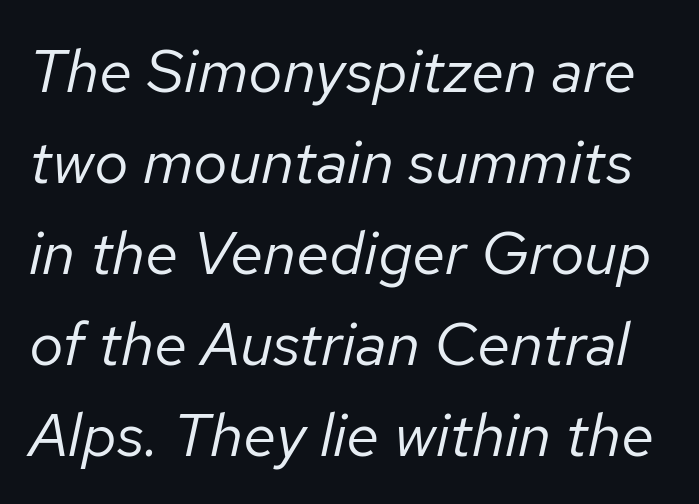
The image shows 61 px regular-weight type, italic (leaning right); set normal line spacing (1.49x), normal letter spacing, not underlined; low stroke contrast and a medium x-height.
